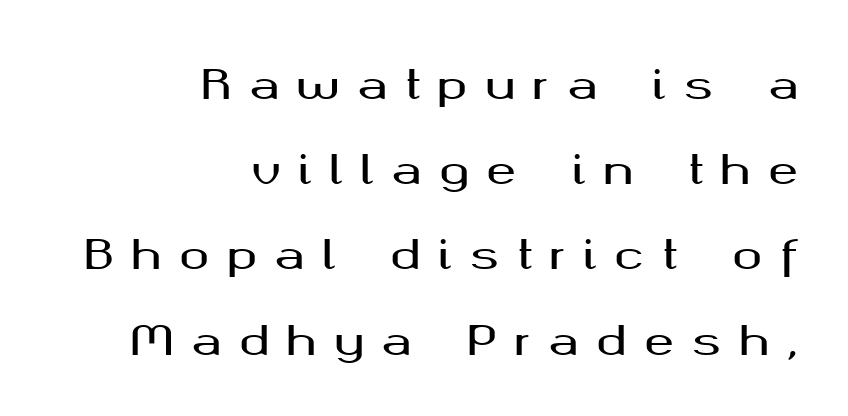
A typesetter would label this face a sans. Which margin do the lines hug? The right one — the left edge is uneven. Letters rest on an invisible, unmarked baseline. Honestly, the letter spacing is so wide it's the main thing you notice. The rendering uses natural spacing where letterforms have individual widths.
